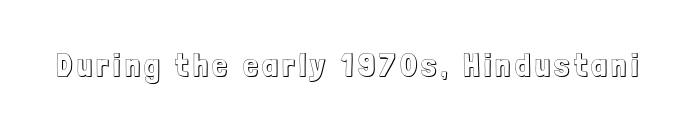
Q: Is the text italic (slanted)? A: No, it is upright.
Q: Is the text underlined? A: No.
Q: Width (condensed, normal, or wide)? A: Condensed.
Q: x-height? A: Medium.
Q: Monospaced? A: No.
